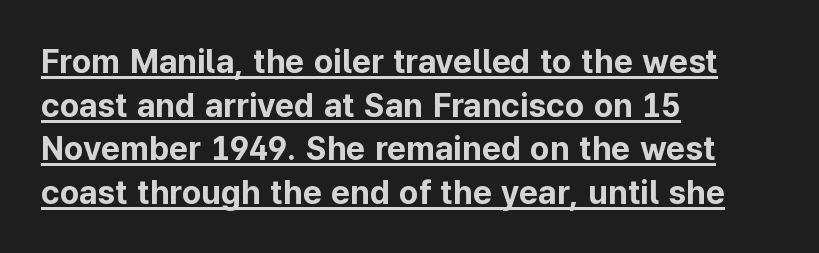
{"serif": "no", "italic": "no", "bold": "yes", "weight": "bold", "width": "normal", "stroke_contrast": "low", "x_height": "medium", "monospaced": "no", "underline": "yes", "align": "left", "line_spacing": "normal", "line_spacing_ratio": 1.32, "letter_spacing": "normal", "letter_spacing_em": 0.0, "glyph_px": 33}
